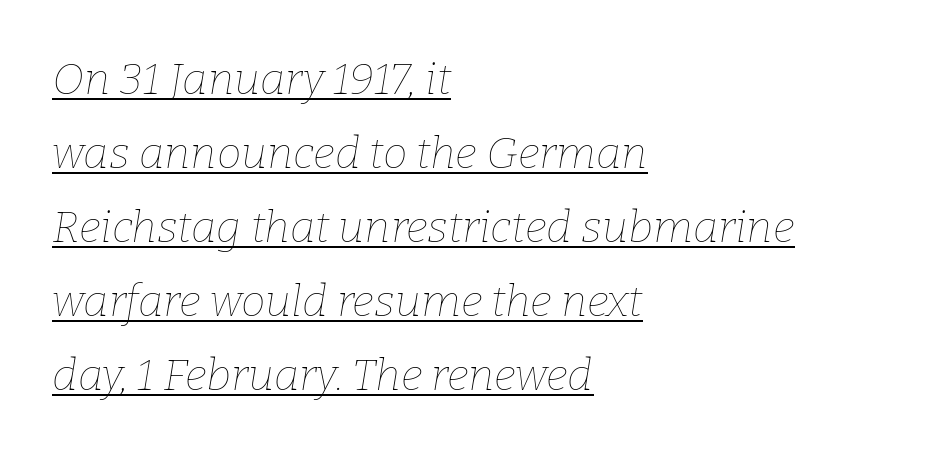
Q: Is the text bold? A: No.
Q: Is the text italic (slanted)? A: Yes, it leans right by about 9 degrees.
Q: Is the text underlined? A: Yes.
Q: How is the paragraph aligned? A: Left-aligned.
Q: Is the spacing between letters normal or unusually wide? A: Normal.
Q: Is the spacing between lines tight, normal or loose? A: Normal.
Q: Width (condensed, normal, or wide)? A: Normal.
Q: Stroke contrast? A: Low.
Q: x-height? A: Medium.
Q: Monospaced? A: No.
